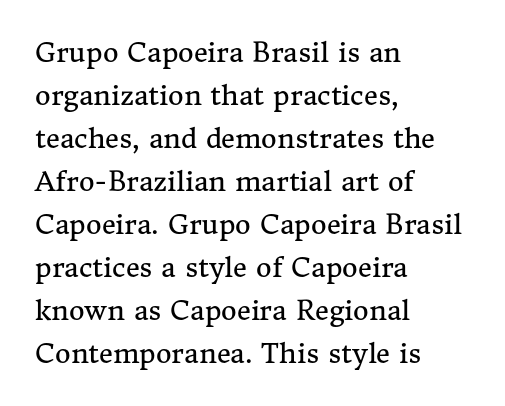
Line beginnings align vertically; line endings do not. Quick note: not italic, upright. No chunkiness to these letters — they're not bold. Default kerning and tracking; the words read as compact shapes.
